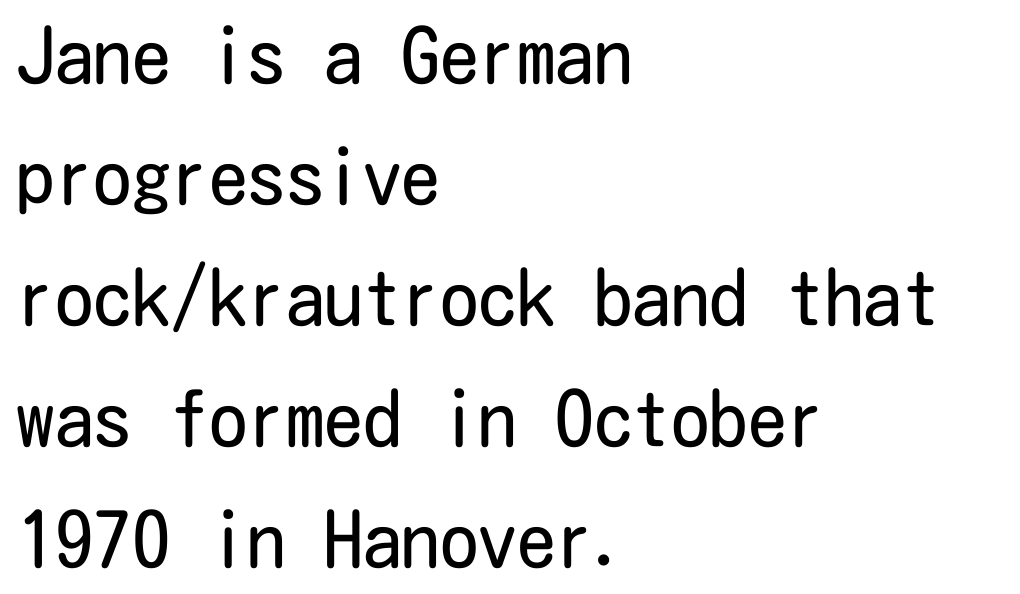
Q: Is the text bold? A: No.
Q: Is the text italic (slanted)? A: No, it is upright.
Q: Is the typeface a serif or a sans-serif typeface? A: Sans-serif.
Q: Is the text underlined? A: No.
Q: How is the paragraph aligned? A: Left-aligned.
Q: Is the spacing between letters normal or unusually wide? A: Normal.
Q: Is the spacing between lines tight, normal or loose? A: Normal.
Q: Width (condensed, normal, or wide)? A: Condensed.
Q: Stroke contrast? A: Low.
Q: x-height? A: Medium.
